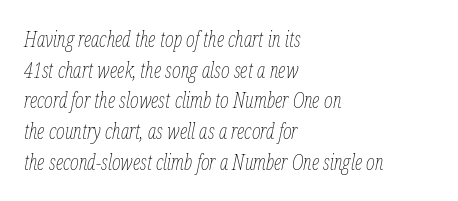
The image shows 21 px text type, italic (leaning right); set left-aligned, normal line spacing (1.46x), normal letter spacing, not underlined.
